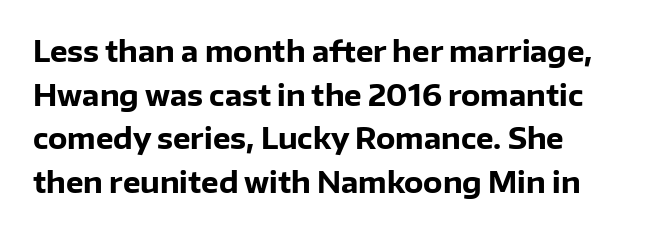
The image shows 28 px heavy sans-serif type, upright; set left-aligned, normal line spacing (1.56x), normal letter spacing, not underlined; low stroke contrast and a medium x-height.
